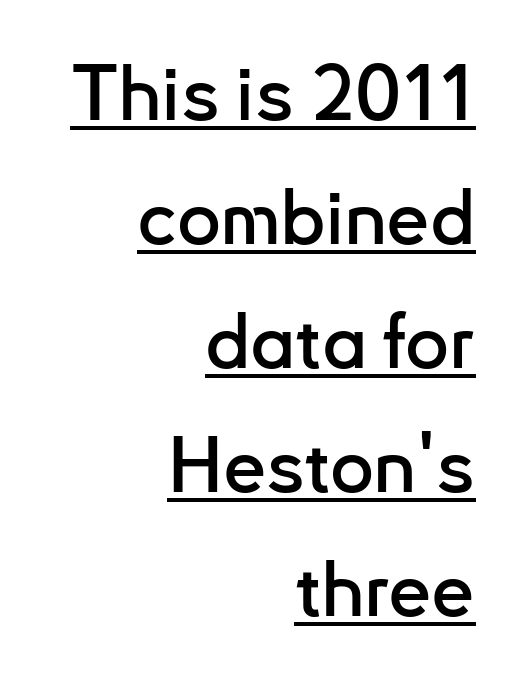
Letter spacing: default. These characters rest on top of a visible drawn line. The typography opts for an upright posture over an oblique one. This sample has the flowing, uneven cadence of proportional lettering.
